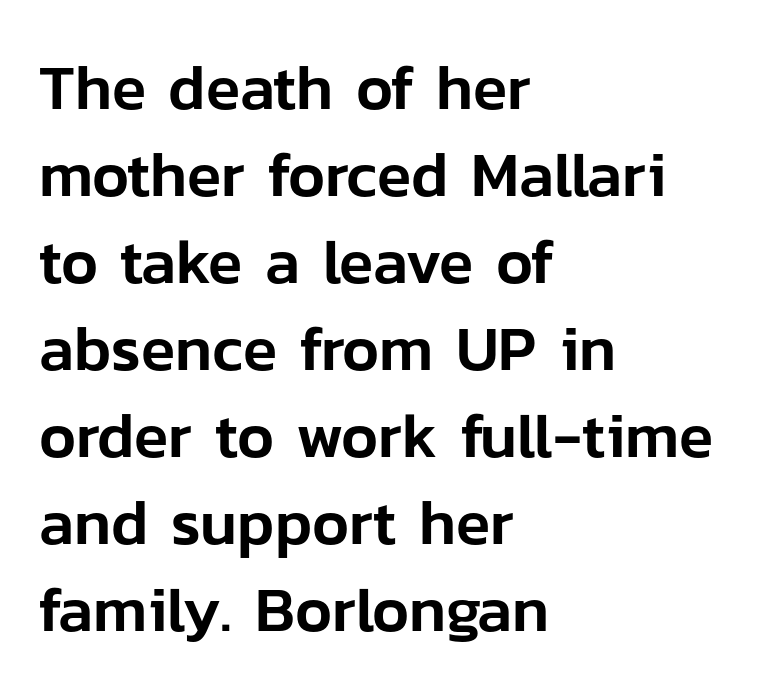
{"serif": "no", "italic": "no", "width": "normal", "stroke_contrast": "low", "x_height": "medium", "monospaced": "no", "underline": "no", "align": "left", "line_spacing": "normal", "line_spacing_ratio": 1.38, "letter_spacing": "normal", "letter_spacing_em": 0.0, "glyph_px": 63}
